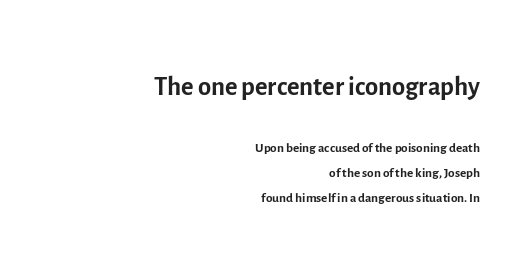
{"serif": "no", "italic": "no", "bold": "no", "weight": "regular", "width": "normal", "x_height": "medium", "monospaced": "no", "underline": "no", "align": "right", "line_spacing": "normal", "line_spacing_ratio": 1.31, "letter_spacing": "normal", "letter_spacing_em": 0.0, "larger_block": "first", "size_ratio": 2.0, "glyph_px": 38}
